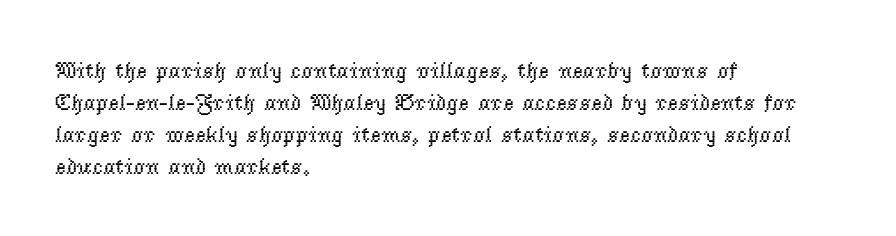
Caption: standard tracking, unaltered. Does the leading feel generous? No, just average. The lines are quadded left. Check the space under the baseline: it is left empty.
